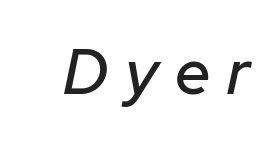
Italic: yes, the glyphs are oblique. A clean baseline with only descenders dipping below it. Spacing between characters has been opened up far beyond the box default. Think of a printed novel: that variable character pitch is what you see here.
